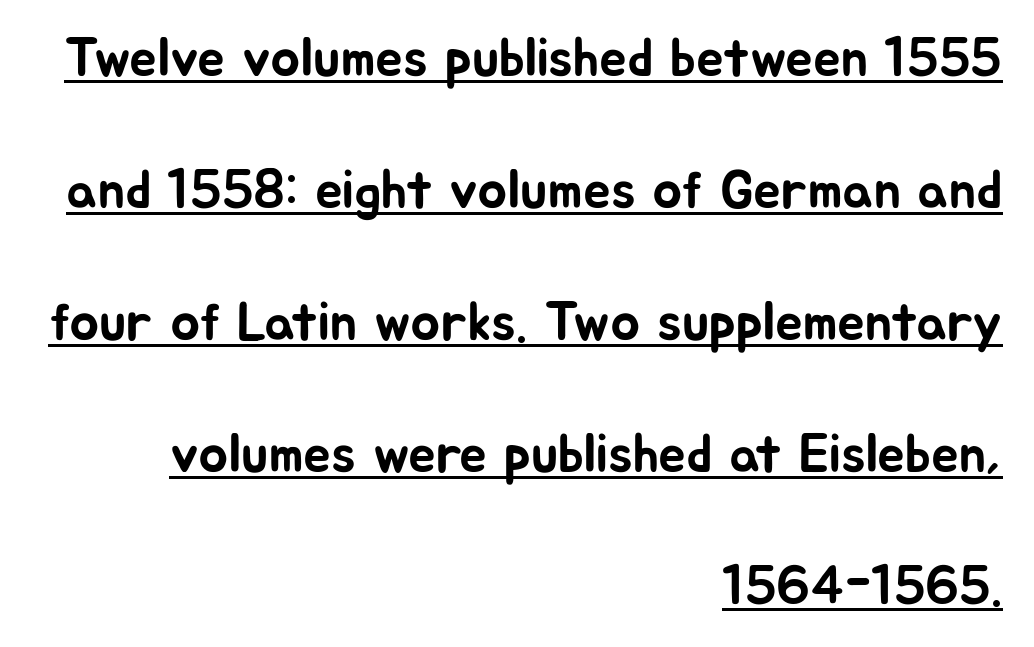
{"serif": "no", "italic": "no", "width": "normal", "stroke_contrast": "low", "x_height": "medium", "monospaced": "no", "underline": "yes", "align": "right", "line_spacing": "loose", "line_spacing_ratio": 2.4, "letter_spacing": "normal", "letter_spacing_em": 0.0, "glyph_px": 55}
